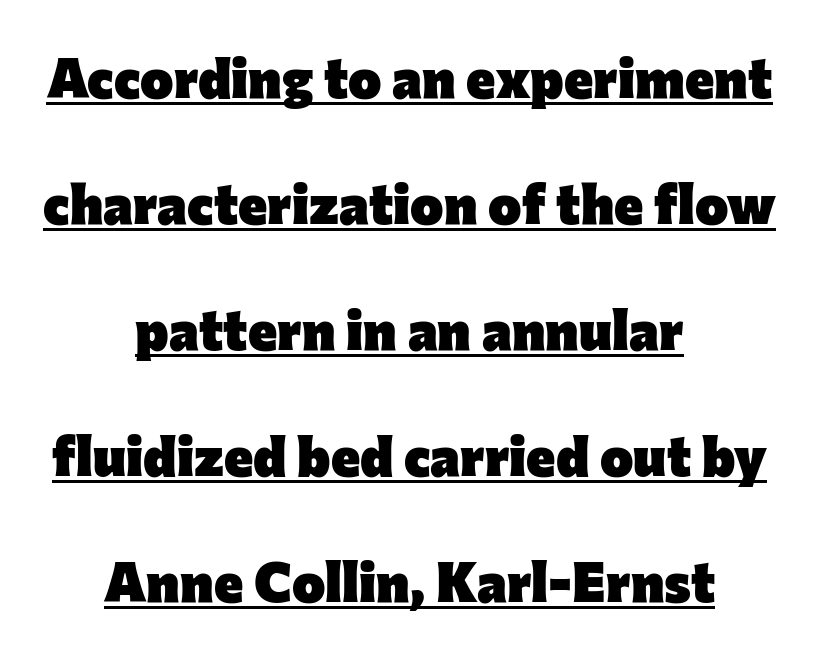
Successive baselines arrive slowly, with a big drop between each. These lines are rendered in a variable-pitch font. A student would call this center alignment; a typographer would say set centered. The lettering holds an erect, upright posture throughout. The passage shown has conventional tracking throughout. These words are printed bold, with thick strokes throughout.
